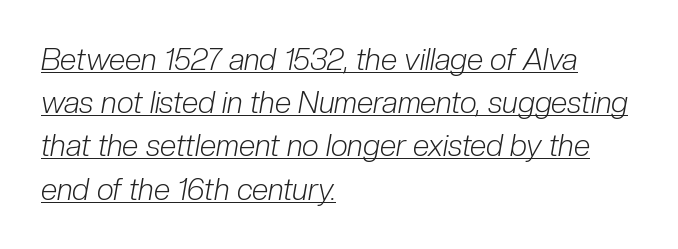
The image shows 30 px light, condensed type, italic (leaning right); set left-aligned, normal line spacing (1.44x), normal letter spacing, underlined; low stroke contrast and a medium x-height.
